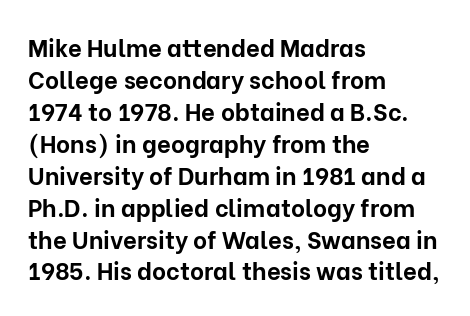
Q: Is the text bold? A: Yes.
Q: Is the text italic (slanted)? A: No, it is upright.
Q: Is the text underlined? A: No.
Q: How is the paragraph aligned? A: Left-aligned.
Q: Is the spacing between letters normal or unusually wide? A: Normal.
Q: Is the spacing between lines tight, normal or loose? A: Normal.
